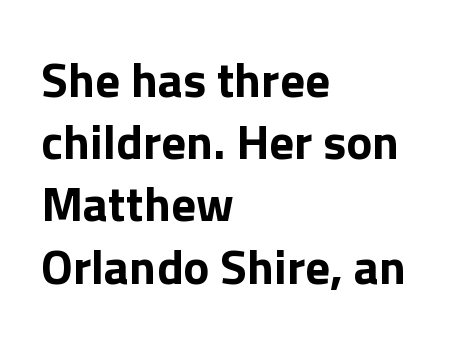
Q: Is the text bold? A: Yes.
Q: Is the text italic (slanted)? A: No, it is upright.
Q: Is the typeface a serif or a sans-serif typeface? A: Sans-serif.
Q: Is the text underlined? A: No.
Q: How is the paragraph aligned? A: Left-aligned.
Q: Is the spacing between letters normal or unusually wide? A: Normal.
Q: Is the spacing between lines tight, normal or loose? A: Normal.
Q: Width (condensed, normal, or wide)? A: Normal.
Q: x-height? A: Medium.
Q: Monospaced? A: No.
